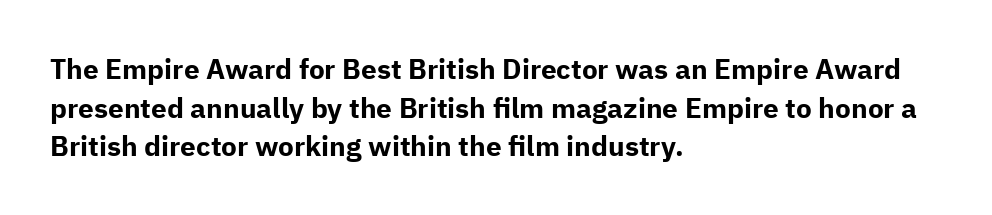
Q: Is the text bold? A: Yes.
Q: Is the text italic (slanted)? A: No, it is upright.
Q: Is the typeface a serif or a sans-serif typeface? A: Sans-serif.
Q: Is the text underlined? A: No.
Q: How is the paragraph aligned? A: Left-aligned.
Q: Is the spacing between letters normal or unusually wide? A: Normal.
Q: Is the spacing between lines tight, normal or loose? A: Normal.
Q: Width (condensed, normal, or wide)? A: Normal.
Q: Stroke contrast? A: Low.
Q: x-height? A: Medium.
Q: Monospaced? A: No.
